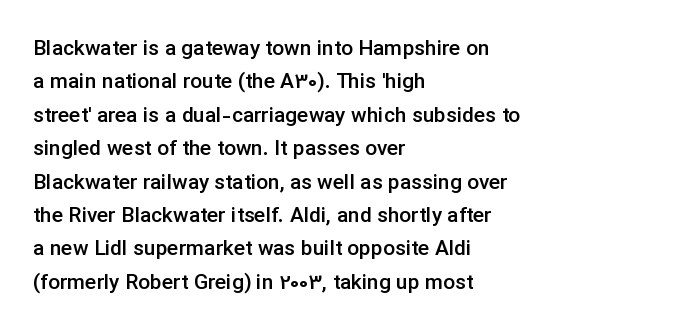
Q: Is the text bold? A: Semi-bold.
Q: Is the text italic (slanted)? A: No, it is upright.
Q: Is the text underlined? A: No.
Q: How is the paragraph aligned? A: Left-aligned.
Q: Is the spacing between letters normal or unusually wide? A: Normal.
Q: Is the spacing between lines tight, normal or loose? A: Normal.
